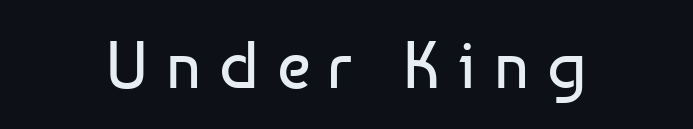
Weight class: somewhere from thin through regular. Which margin do the lines hug? Neither — every line sits in the middle. Is this a sans? Yes — the strokes have no serifs. This is the regular roman posture of the typeface.
